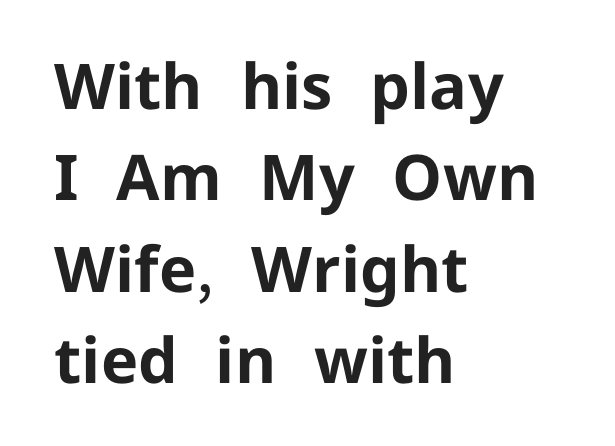
The image shows 63 px bold sans-serif type, upright; set left-aligned, normal line spacing (1.45x), normal letter spacing, not underlined; low stroke contrast and a medium x-height.
